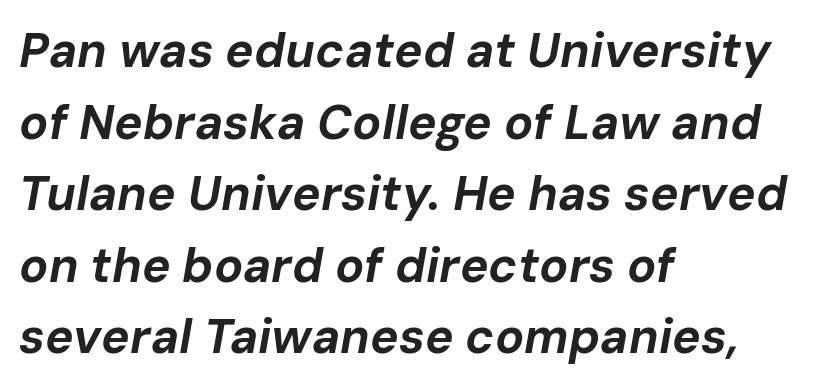
The image shows 48 px bold type, italic (leaning right); set left-aligned, normal line spacing (1.49x), normal letter spacing, not underlined; low stroke contrast and a medium x-height.
